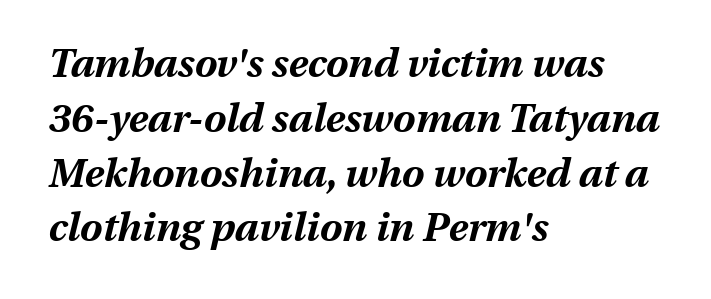
Is the block centered? No — it sits flush against the left margin. Each letter keeps its own natural width here, so spacing adapts to shape. Look at the tracking — it's just the regular setting, nothing added. Is the type slanted? Yes — the strokes lean at a clear angle.
